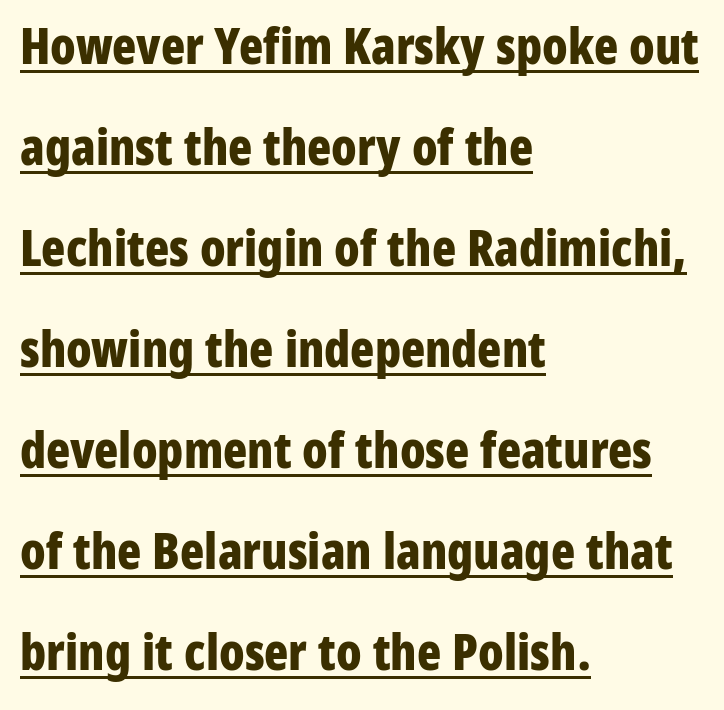
Does the lettering tilt? It doesn't — this is upright. The rendering uses natural spacing where letterforms have individual widths. The paragraph shown leans on its left margin. Typographically, this falls in the sans-serif category.
